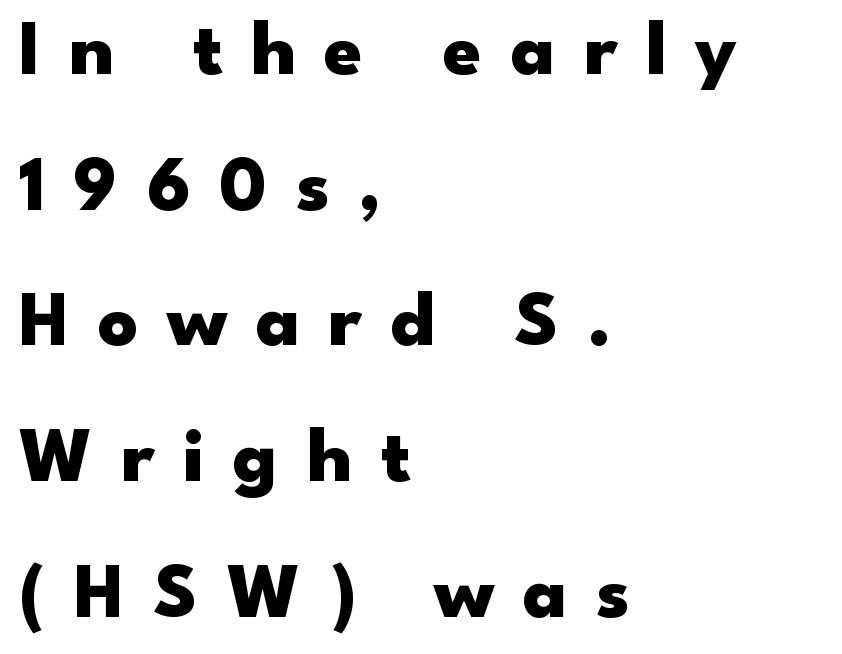
Q: Is the text bold? A: Yes.
Q: Is the text italic (slanted)? A: No, it is upright.
Q: Is the typeface a serif or a sans-serif typeface? A: Sans-serif.
Q: Is the text underlined? A: No.
Q: How is the paragraph aligned? A: Left-aligned.
Q: Is the spacing between letters normal or unusually wide? A: Unusually wide.
Q: Width (condensed, normal, or wide)? A: Wide.
Q: Stroke contrast? A: Low.
Q: x-height? A: Small.
Q: Monospaced? A: No.
